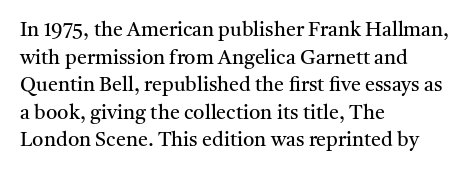
{"italic": "no", "bold": "no", "underline": "no", "align": "left", "line_spacing": "normal", "line_spacing_ratio": 1.38, "letter_spacing": "normal", "letter_spacing_em": 0.0, "glyph_px": 20}
